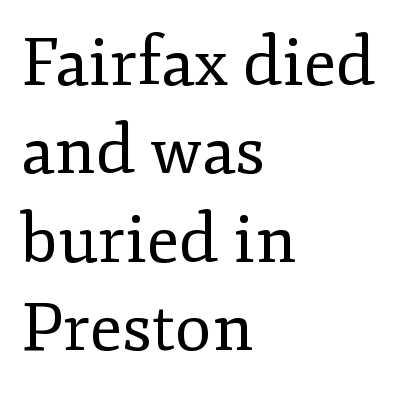
Q: Is the text bold? A: No.
Q: Is the text italic (slanted)? A: No, it is upright.
Q: Is the typeface a serif or a sans-serif typeface? A: Serif.
Q: Is the text underlined? A: No.
Q: How is the paragraph aligned? A: Left-aligned.
Q: Is the spacing between letters normal or unusually wide? A: Normal.
Q: Is the spacing between lines tight, normal or loose? A: Normal.
Q: Width (condensed, normal, or wide)? A: Normal.
Q: Stroke contrast? A: Low.
Q: x-height? A: Small.
Q: Monospaced? A: No.
